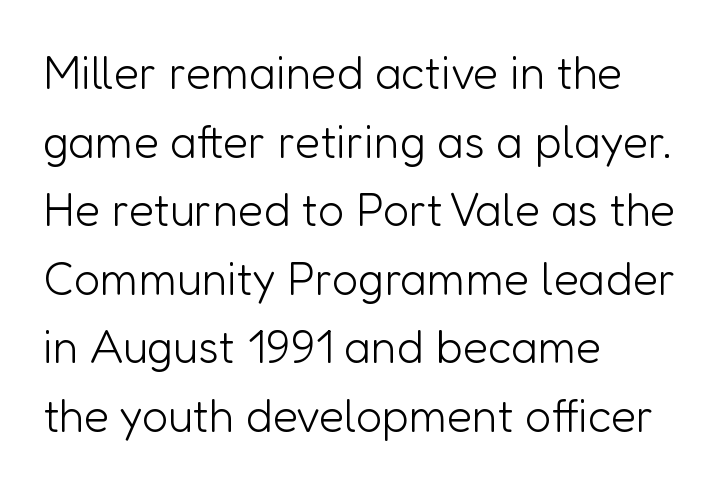
The image shows 46 px light sans-serif type, upright; set left-aligned, normal line spacing (1.49x), normal letter spacing, not underlined; low stroke contrast and a medium x-height.
